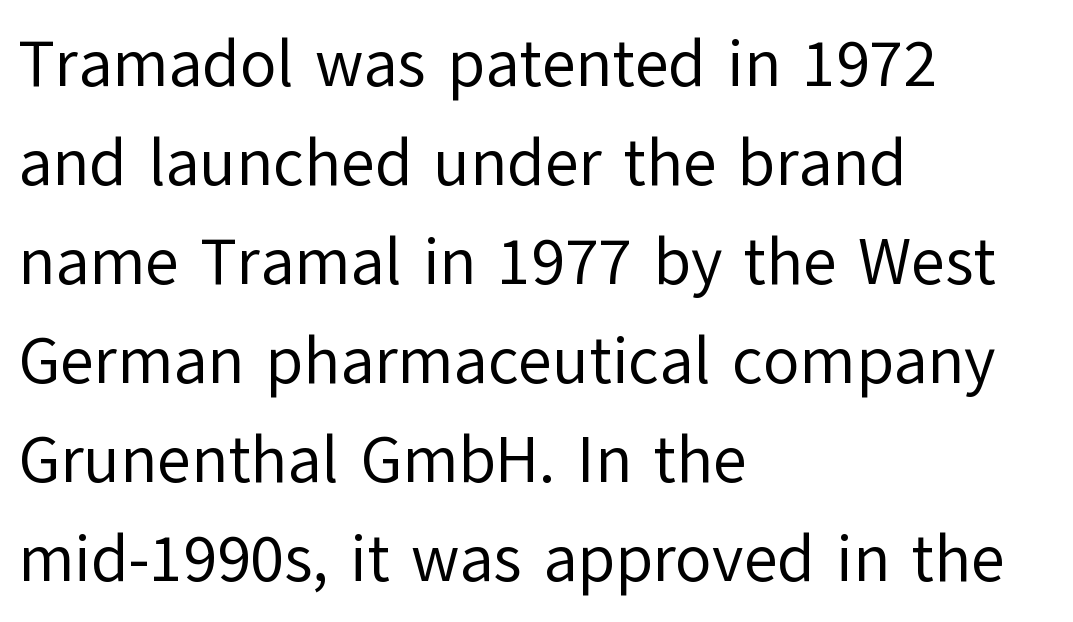
{"serif": "no", "italic": "no", "bold": "no", "weight": "regular", "width": "normal", "stroke_contrast": "low", "x_height": "medium", "monospaced": "no", "underline": "no", "align": "left", "line_spacing": "normal", "line_spacing_ratio": 1.5, "letter_spacing": "normal", "letter_spacing_em": 0.0, "glyph_px": 66}
